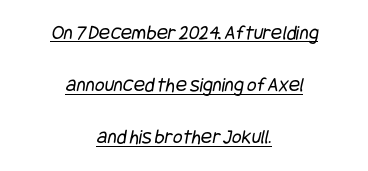
The image shows 21 px text type; set centered, loose line spacing (2.48x), normal letter spacing, underlined.
